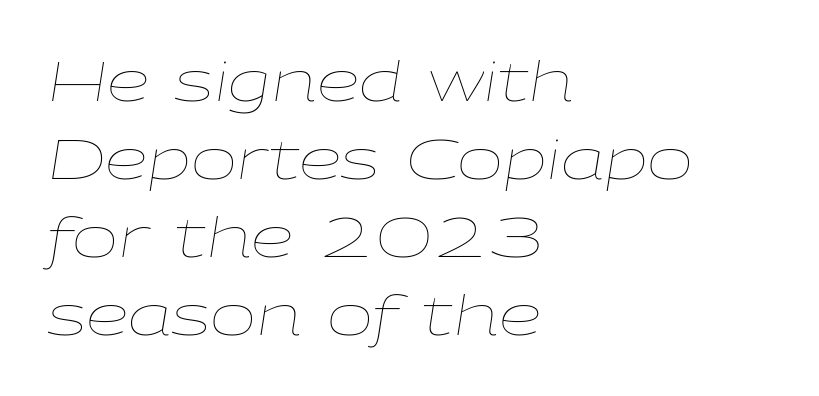
{"italic": "yes", "lean": "right", "slant_degrees": 9, "bold": "no", "weight": "thin", "width": "wide", "stroke_contrast": "low", "x_height": "medium", "monospaced": "no", "underline": "no", "align": "left", "line_spacing": "normal", "line_spacing_ratio": 1.42, "letter_spacing": "normal", "letter_spacing_em": 0.0, "glyph_px": 55}
